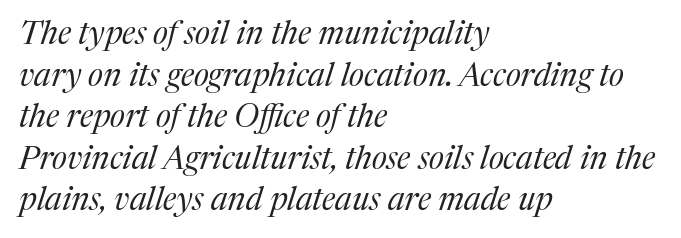
Is the type heavy? It reads as light-to-regular instead. Check the space under the baseline: it is left empty. Does the copy run flush right? No — it runs flush left. A typesetter would call this zero additional tracking.
